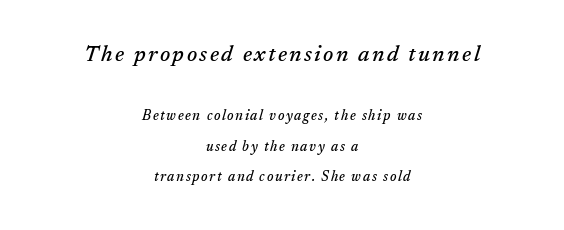
Loosely led — the rows are spread out. Glance below the letters and you will spot only blank space. You can tell it's italic because the verticals aren't actually vertical. Is the lower block the larger one? No — the upper block carries the bigger type. The paragraph shown floats in the horizontal middle.
